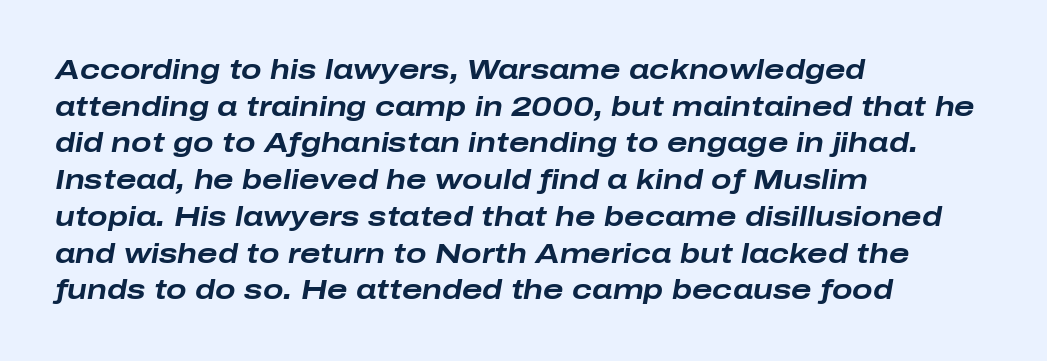
Yep, that's italic — everything's leaning. Heft: maximum for text — a bold. The typesetter chose a ragged-right arrangement here. The space between consecutive lines is moderate. Tracking here is standard; glyphs follow each other at the usual distance.
